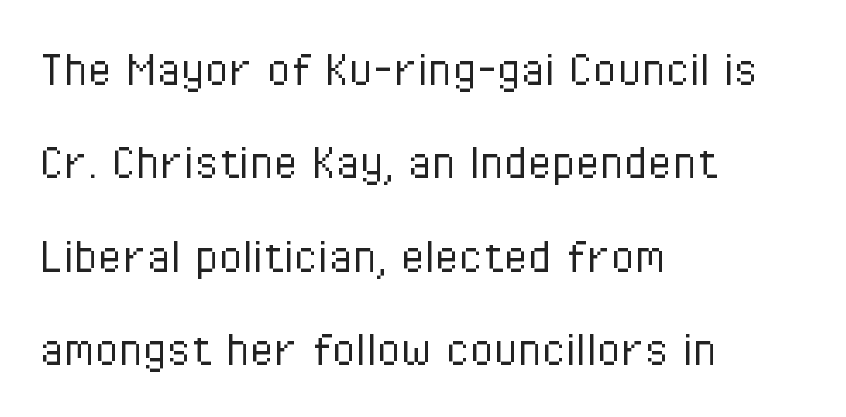
The image shows 55 px light, condensed sans-serif type, upright; set left-aligned, normal line spacing (1.7x), normal letter spacing, not underlined; low stroke contrast and a medium x-height.
